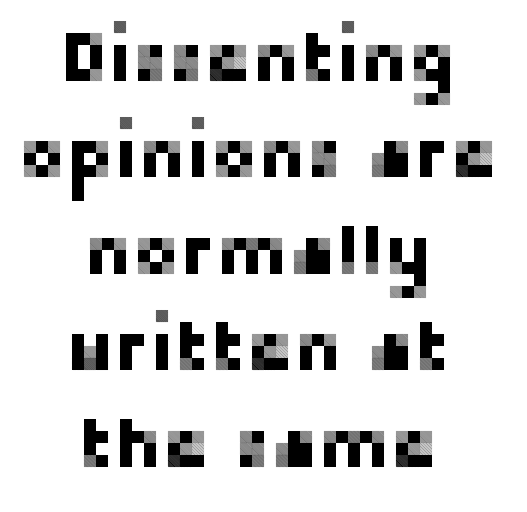
The image shows 72 px sans-serif type, upright; set centered, normal line spacing (1.34x), normal letter spacing, not underlined; low stroke contrast and a medium x-height.
